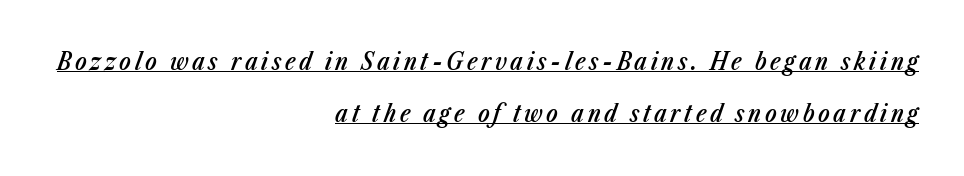
Q: Is the text bold? A: Semi-bold.
Q: Is the text italic (slanted)? A: Yes, it leans right by about 23 degrees.
Q: Is the text underlined? A: Yes.
Q: How is the paragraph aligned? A: Right-aligned.
Q: Is the spacing between lines tight, normal or loose? A: Loose.
